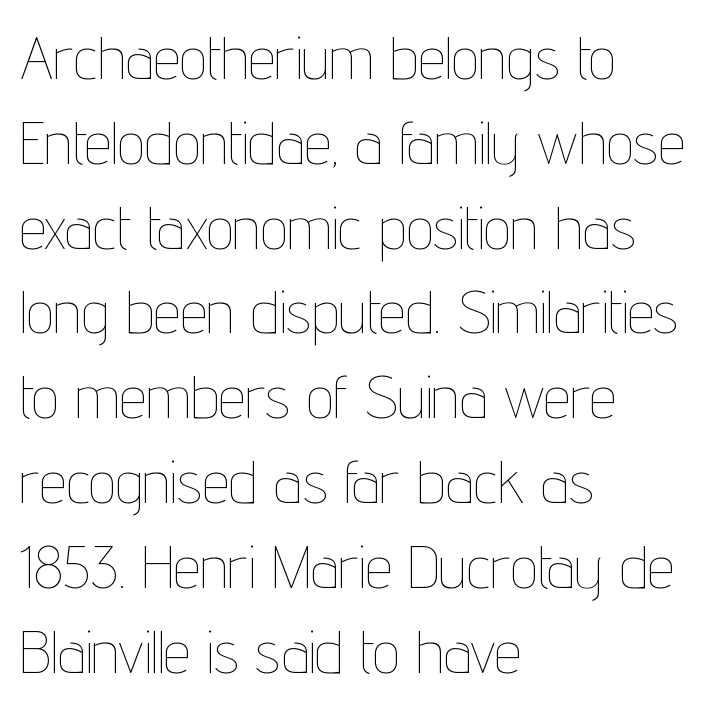
The image shows 61 px thin, condensed type, upright; set left-aligned, normal line spacing (1.39x), normal letter spacing, not underlined; low stroke contrast and a medium x-height.
